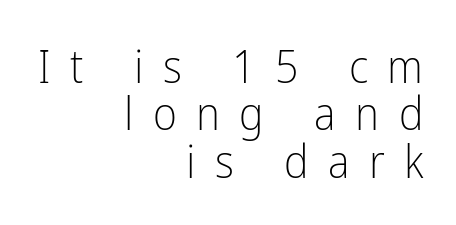
Q: Is the text bold? A: No.
Q: Is the text italic (slanted)? A: No, it is upright.
Q: Is the typeface a serif or a sans-serif typeface? A: Sans-serif.
Q: Is the text underlined? A: No.
Q: How is the paragraph aligned? A: Right-aligned.
Q: Is the spacing between letters normal or unusually wide? A: Unusually wide.
Q: Is the spacing between lines tight, normal or loose? A: Tight.
Q: Width (condensed, normal, or wide)? A: Condensed.
Q: Stroke contrast? A: Low.
Q: x-height? A: Medium.
Q: Monospaced? A: No.
